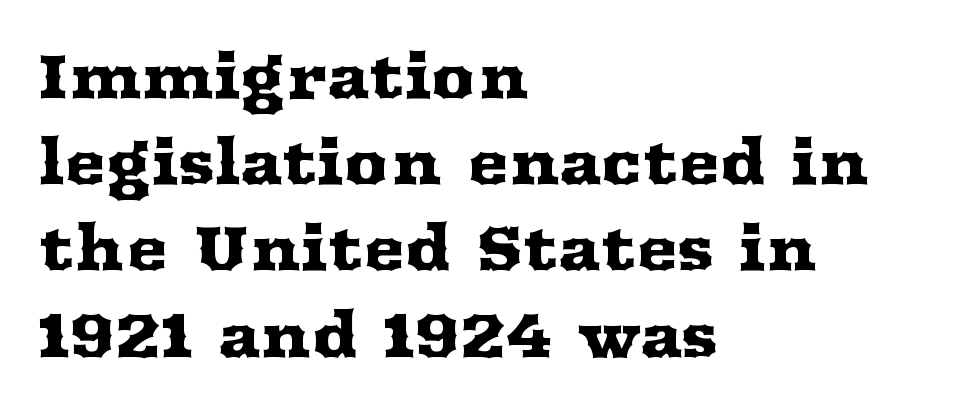
Q: Is the text italic (slanted)? A: No, it is upright.
Q: Is the typeface a serif or a sans-serif typeface? A: Serif.
Q: Is the text underlined? A: No.
Q: How is the paragraph aligned? A: Left-aligned.
Q: Is the spacing between letters normal or unusually wide? A: Normal.
Q: Is the spacing between lines tight, normal or loose? A: Normal.
Q: Width (condensed, normal, or wide)? A: Wide.
Q: Stroke contrast? A: Medium.
Q: x-height? A: Medium.
Q: Monospaced? A: No.
